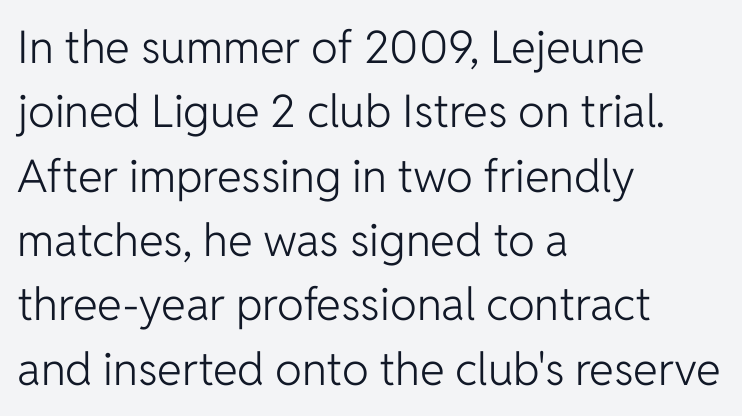
The leading is moderate, giving the passage an even texture. Short and long lines alike share a common starting point at left. Each letter's strokes conclude bluntly, with no projecting serifs. The specimen reads as upright at a glance.
